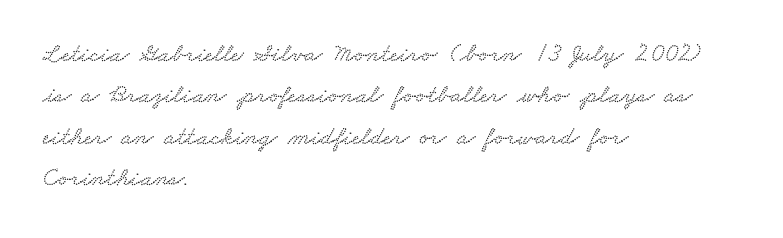
{"underline": "no", "align": "left", "line_spacing": "normal", "line_spacing_ratio": 1.59, "letter_spacing": "normal", "letter_spacing_em": 0.0, "glyph_px": 26}
